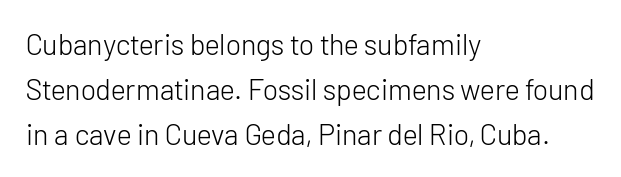
The image shows 29 px light sans-serif type, upright; set left-aligned, normal line spacing (1.55x), normal letter spacing, not underlined; low stroke contrast and a medium x-height.
